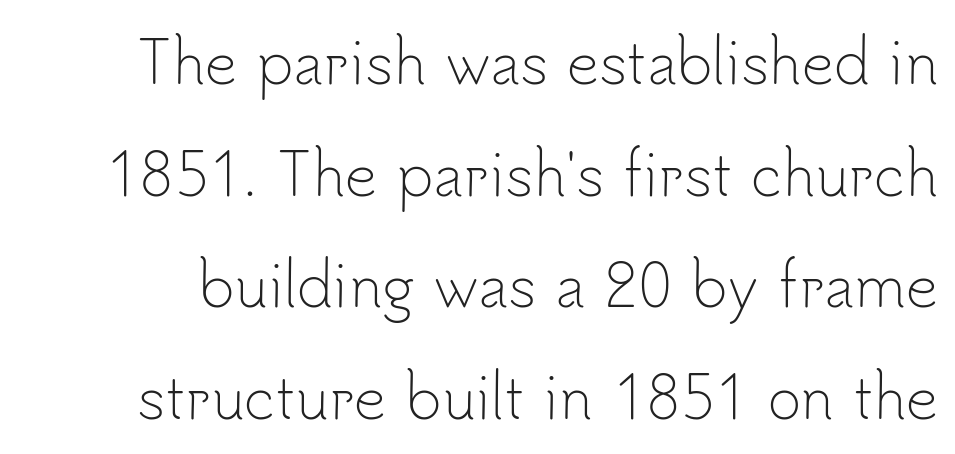
{"serif": "no", "italic": "no", "bold": "no", "weight": "light", "width": "normal", "stroke_contrast": "low", "x_height": "small", "monospaced": "no", "underline": "no", "line_spacing": "loose", "line_spacing_ratio": 1.96, "letter_spacing": "normal", "letter_spacing_em": 0.0, "glyph_px": 57}
